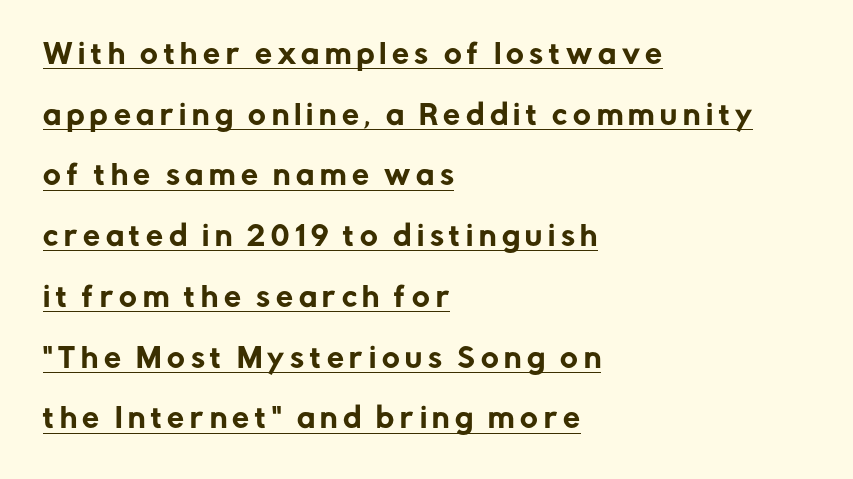
A baseline rule has been typeset under these characters. Short and long lines alike share a common starting point at left. Between one letter and the next there's a generous, obvious gap. Each new line begins a long way beneath the previous one.
